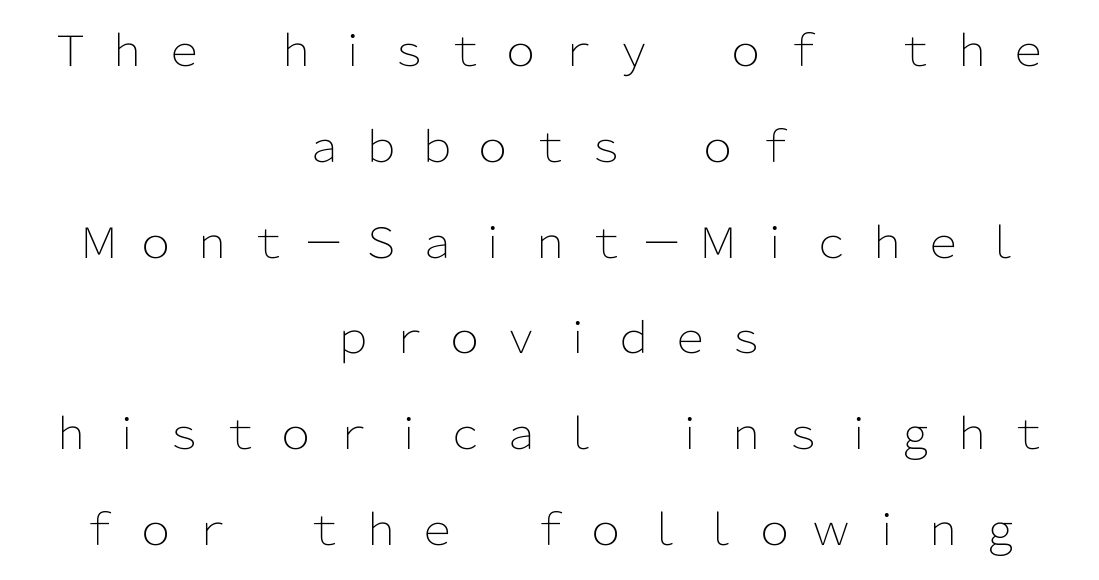
{"serif": "no", "italic": "no", "bold": "no", "weight": "light", "width": "normal", "stroke_contrast": "low", "x_height": "medium", "monospaced": "no", "underline": "no", "align": "center", "line_spacing": "loose", "line_spacing_ratio": 2.28, "letter_spacing": "wide", "letter_spacing_em": 0.34, "glyph_px": 42}
